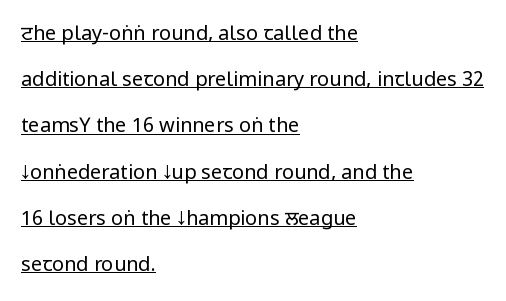
Leading is clearly above the norm, producing a sparse column. Weight class: somewhere from thin through regular. Upright lettering throughout. Reading down the block, your eye returns to a fixed left position each line.
